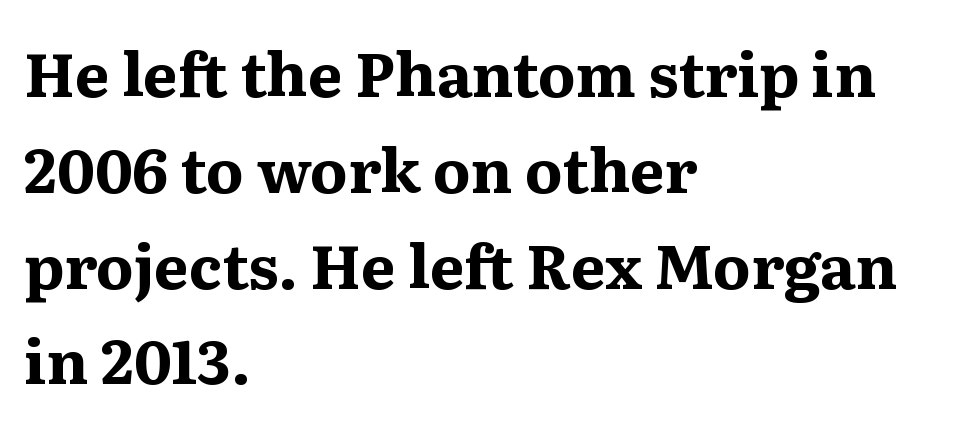
{"serif": "yes", "italic": "no", "bold": "yes", "weight": "bold", "width": "normal", "stroke_contrast": "medium", "x_height": "medium", "monospaced": "no", "underline": "no", "align": "left", "line_spacing": "normal", "line_spacing_ratio": 1.57, "letter_spacing": "normal", "letter_spacing_em": 0.0, "glyph_px": 61}
